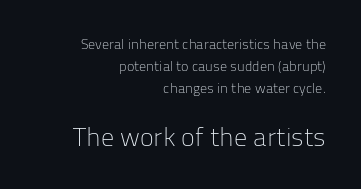
{"italic": "no", "bold": "no", "underline": "no", "align": "right", "line_spacing": "normal", "line_spacing_ratio": 1.56, "letter_spacing": "normal", "letter_spacing_em": 0.0, "larger_block": "second", "size_ratio": 1.86, "glyph_px": 26}
